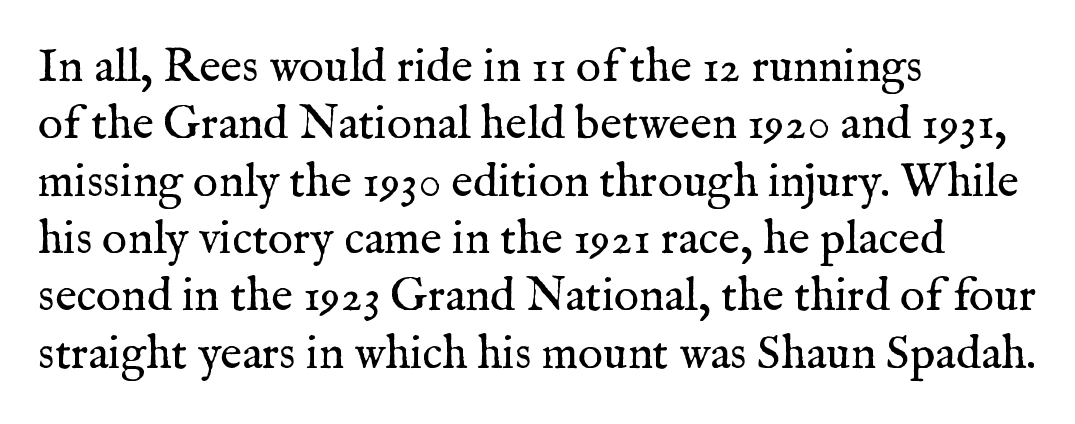
Stroke mass is kept to a normal reading level or below. This is serif lettering, the kind often seen in printed books. The axis of the letterforms is exactly vertical. Glyph-to-glyph distance matches everyday printed text.
